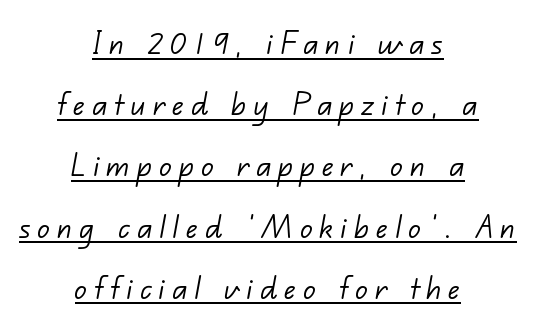
Weight: in the light-to-regular range. Each line is balanced around a shared central axis. The typeface chosen for these lines omits serifs. Interline gaps are of average width in this sample. The rendering uses the underline text-decoration.
